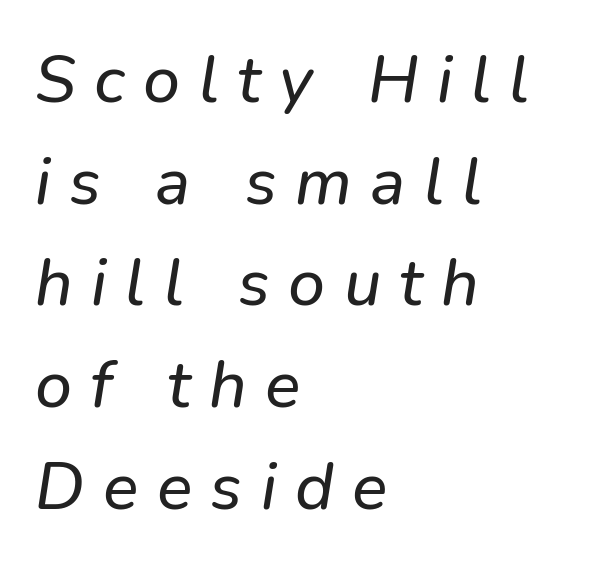
The image shows 66 px sans-serif type; set left-aligned, normal line spacing (1.54x), unusually wide letter spacing (+0.28 em), not underlined; low stroke contrast and a medium x-height.
